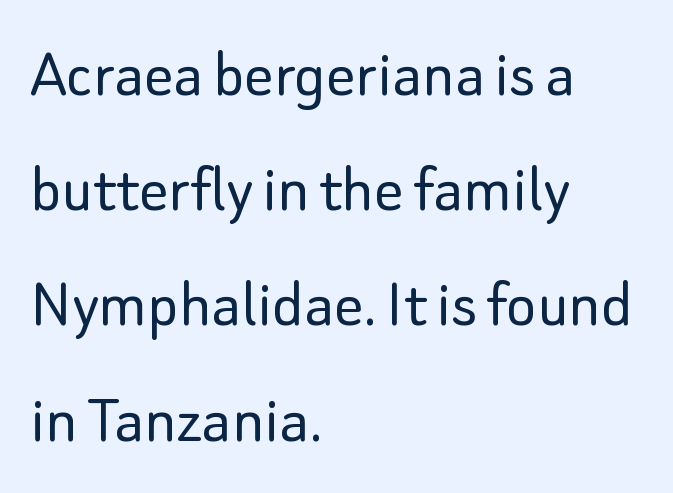
{"serif": "no", "italic": "no", "bold": "no", "weight": "light", "width": "normal", "stroke_contrast": "low", "x_height": "small", "monospaced": "no", "underline": "no", "align": "left", "line_spacing": "normal", "line_spacing_ratio": 1.6, "letter_spacing": "normal", "letter_spacing_em": 0.0, "glyph_px": 72}
